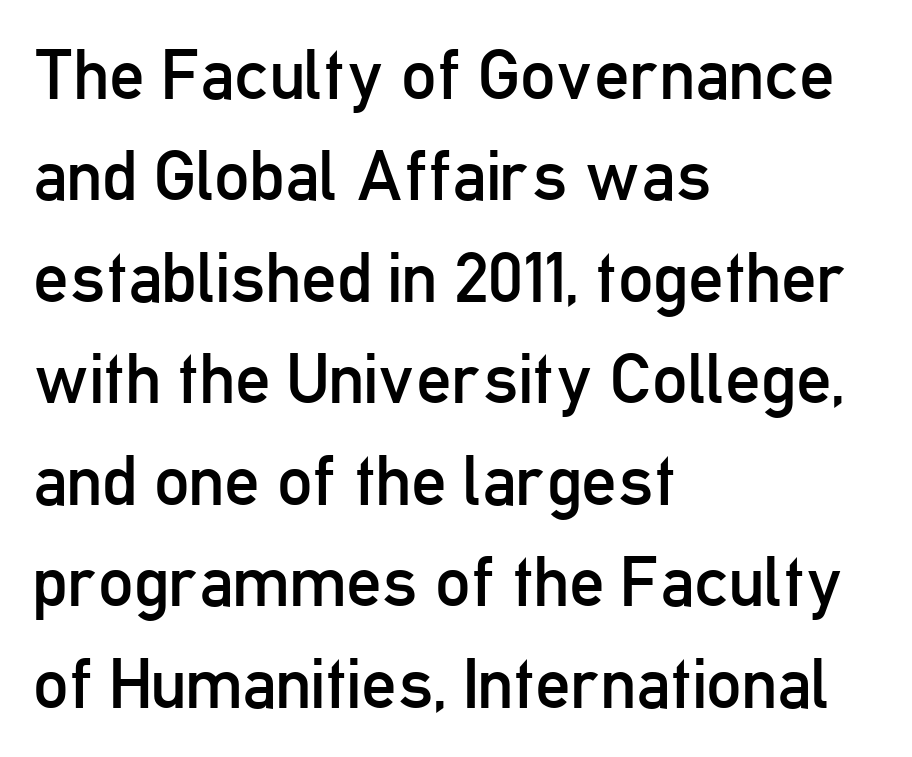
{"serif": "no", "italic": "no", "bold": "no", "weight": "regular", "width": "condensed", "stroke_contrast": "low", "x_height": "medium", "monospaced": "no", "underline": "no", "align": "left", "line_spacing": "normal", "line_spacing_ratio": 1.45, "letter_spacing": "normal", "letter_spacing_em": 0.0, "glyph_px": 70}
